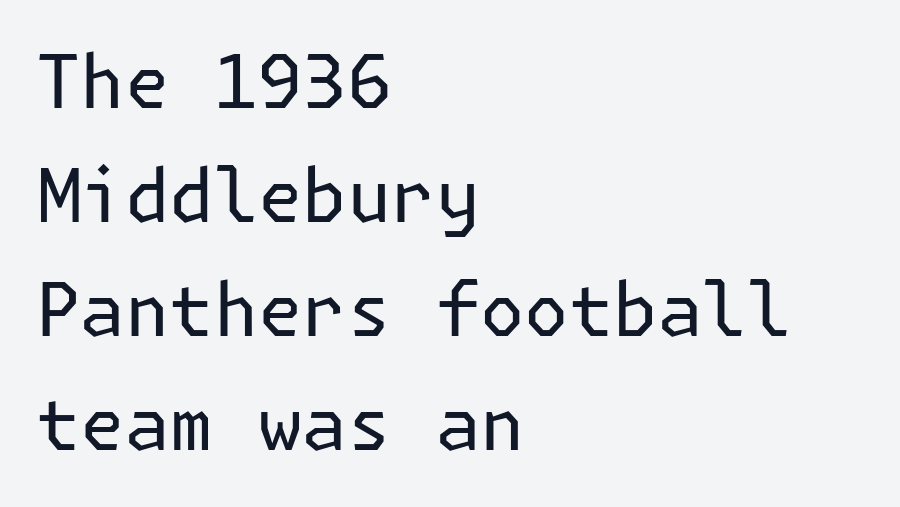
Tracking value appears to be zero — textbook default spacing. The specimen omits any rule beneath the text block's lines. The letterforms sit at book weight or below. Style check: upright. Typographically, this falls in the sans-serif category.
